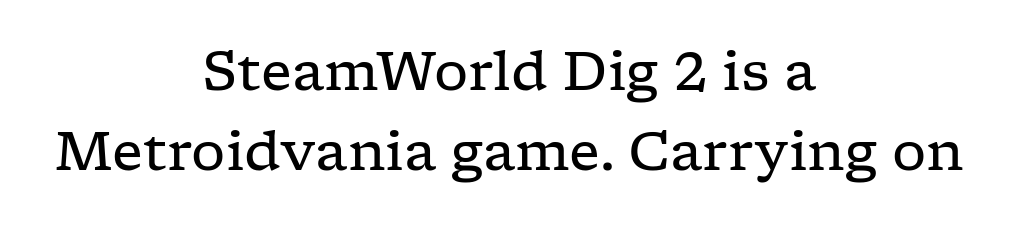
These lines stack symmetrically, like a column narrowing and widening about its center. On a weight scale, this lands at 450 or below. This sample has the flowing, uneven cadence of proportional lettering. The type is set solid horizontally, with unmodified tracking. The typeface chosen for these lines features serifs. The rows are spaced the way most documents space them.
